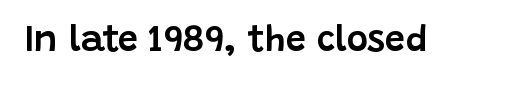
{"serif": "no", "italic": "no", "width": "normal", "stroke_contrast": "low", "x_height": "large", "monospaced": "no", "underline": "no", "letter_spacing": "normal", "letter_spacing_em": 0.0, "glyph_px": 36}
